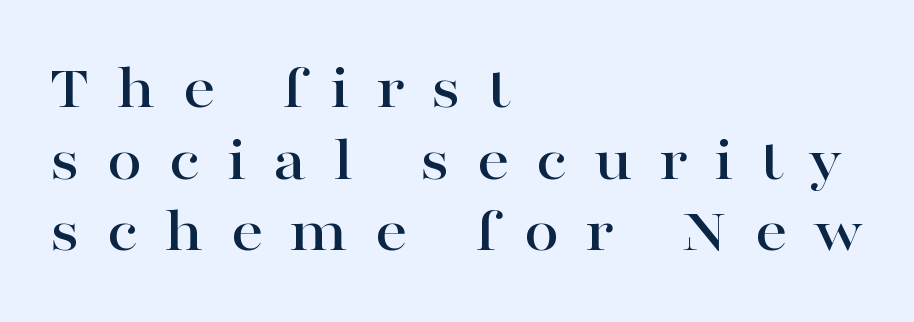
Q: Is the text italic (slanted)? A: No, it is upright.
Q: Is the typeface a serif or a sans-serif typeface? A: Serif.
Q: Is the text underlined? A: No.
Q: How is the paragraph aligned? A: Left-aligned.
Q: Is the spacing between letters normal or unusually wide? A: Unusually wide.
Q: Is the spacing between lines tight, normal or loose? A: Tight.
Q: Width (condensed, normal, or wide)? A: Wide.
Q: Stroke contrast? A: High.
Q: x-height? A: Medium.
Q: Monospaced? A: No.
